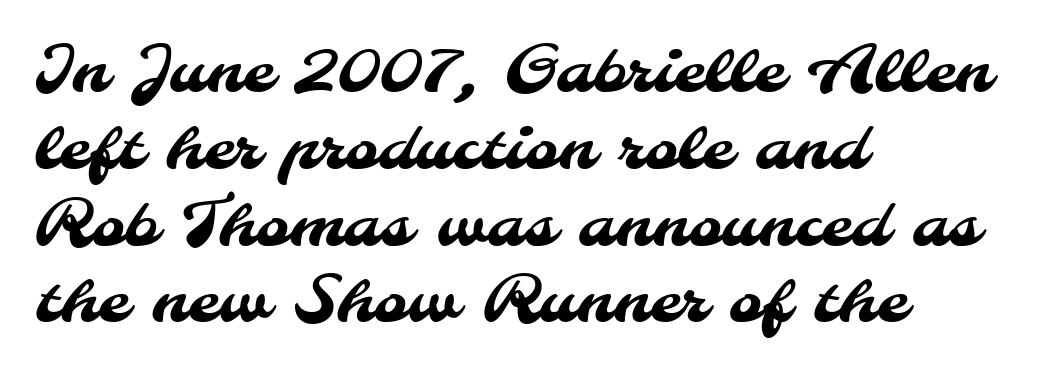
Letter spacing: default. Nothing sits at the stroke ends, so this counts as sans-serif. Every row of glyphs begins at an identical x-position on the left. Underlining? Definitely not there. The passage shown is typed in a proportional face where columns would drift.
